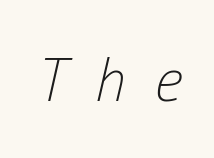
Compared with ordinary roman type, these characters are visibly tilted. This sample has the flowing, uneven cadence of proportional lettering. Type without underlining. The rendering inserts visible extra space after every character.
